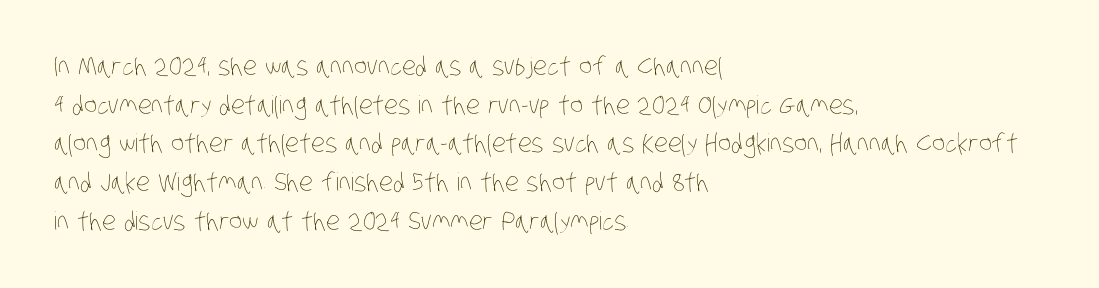
The image shows 25 px text type; set left-aligned, normal line spacing (1.55x), normal letter spacing, not underlined.
